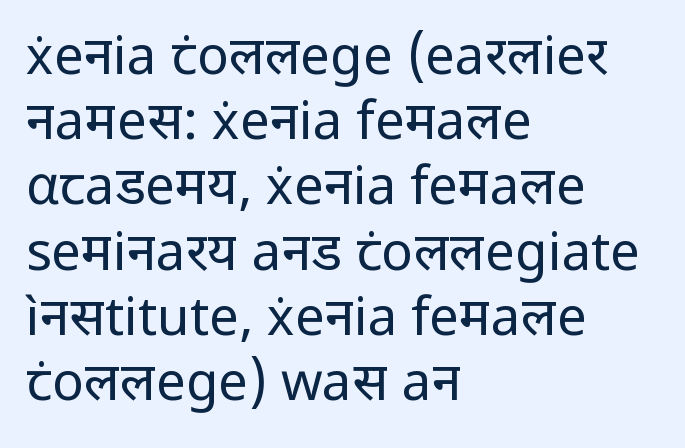
The image shows 53 px regular-weight sans-serif type, upright; set left-aligned, line spacing 1.23x, normal letter spacing, not underlined; low stroke contrast and a medium x-height.
